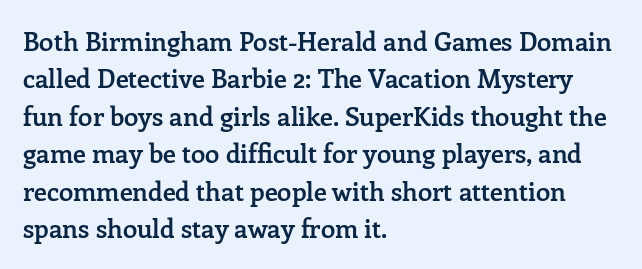
{"italic": "no", "bold": "semi", "underline": "no", "align": "left", "line_spacing": "normal", "line_spacing_ratio": 1.44, "letter_spacing": "normal", "letter_spacing_em": 0.0, "glyph_px": 26}
